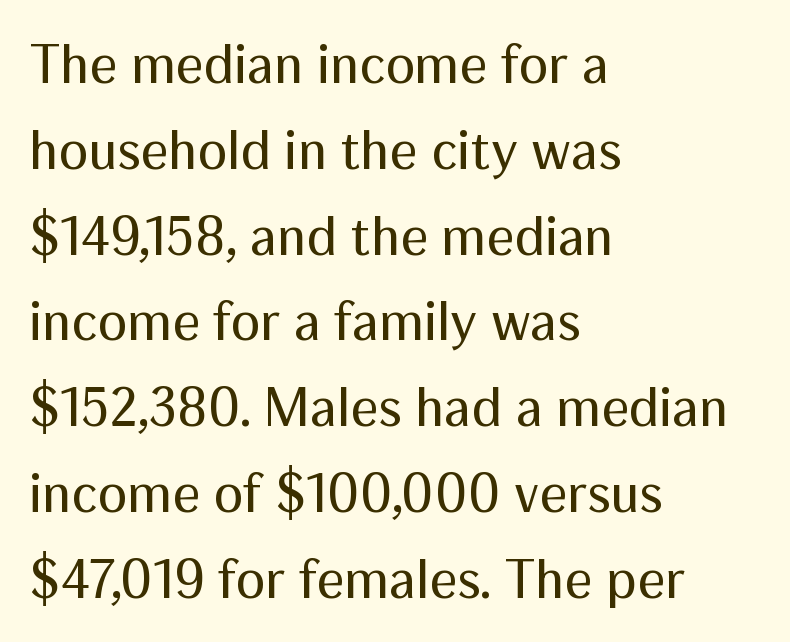
Think of a printed novel: that variable character pitch is what you see here. Every stem runs plumb, perpendicular to the baseline. Stroke mass is kept to a normal reading level or below. Honestly, there is no underline to notice here at all.
